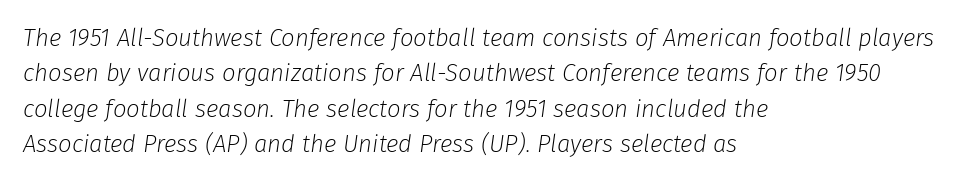
Q: Is the text bold? A: No.
Q: Is the text italic (slanted)? A: Yes, it leans right by about 8 degrees.
Q: Is the text underlined? A: No.
Q: How is the paragraph aligned? A: Left-aligned.
Q: Is the spacing between letters normal or unusually wide? A: Normal.
Q: Is the spacing between lines tight, normal or loose? A: Normal.
